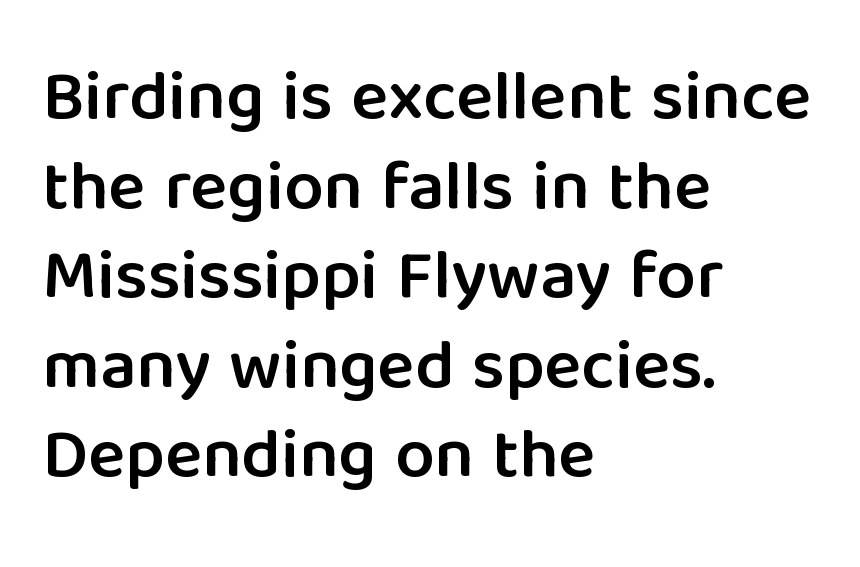
{"serif": "no", "italic": "no", "bold": "semi", "weight": "semibold", "width": "normal", "stroke_contrast": "low", "x_height": "medium", "monospaced": "no", "underline": "no", "align": "left", "line_spacing": "normal", "line_spacing_ratio": 1.28, "letter_spacing": "normal", "letter_spacing_em": 0.0, "glyph_px": 70}
